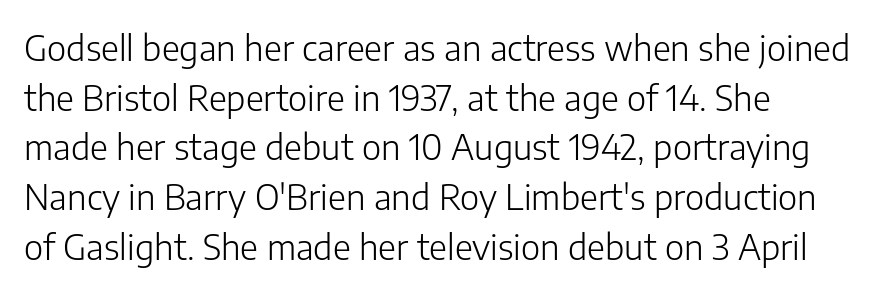
Q: Is the text bold? A: No.
Q: Is the text italic (slanted)? A: No, it is upright.
Q: Is the typeface a serif or a sans-serif typeface? A: Sans-serif.
Q: Is the text underlined? A: No.
Q: Is the spacing between letters normal or unusually wide? A: Normal.
Q: Is the spacing between lines tight, normal or loose? A: Normal.
Q: Width (condensed, normal, or wide)? A: Normal.
Q: Stroke contrast? A: Low.
Q: x-height? A: Medium.
Q: Monospaced? A: No.
